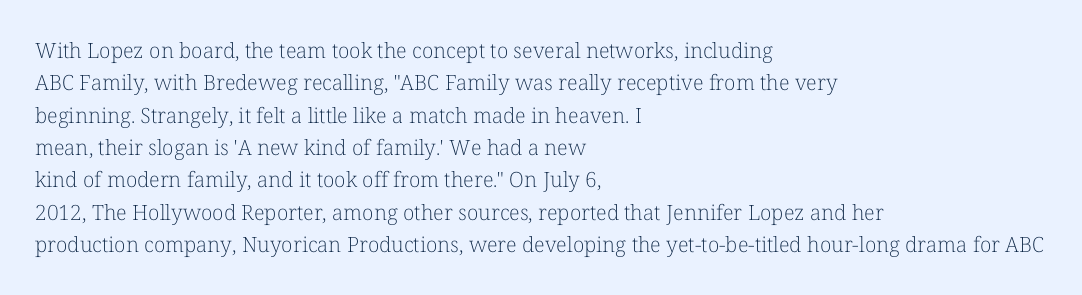
Q: Is the text bold? A: No.
Q: Is the text italic (slanted)? A: No, it is upright.
Q: Is the text underlined? A: No.
Q: How is the paragraph aligned? A: Left-aligned.
Q: Is the spacing between letters normal or unusually wide? A: Normal.
Q: Is the spacing between lines tight, normal or loose? A: Normal.
